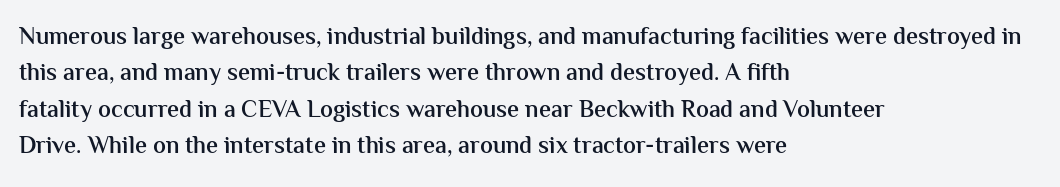
The image shows 24 px text type, upright; set left-aligned, normal line spacing (1.52x), normal letter spacing, not underlined.
